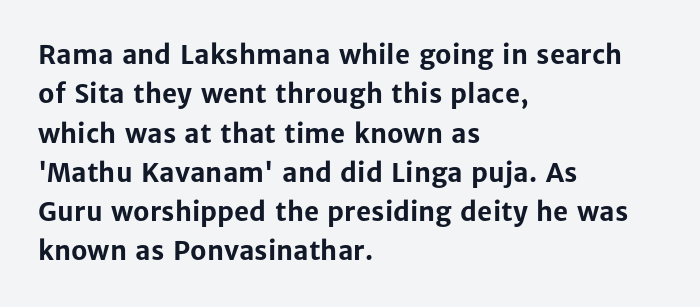
Typeset ragged right — the left edge is the straight one. The passage shown is not underscored anywhere. The lettering stays uniformly vertical, giving the passage a roman look. Short note: letters normally spaced.
